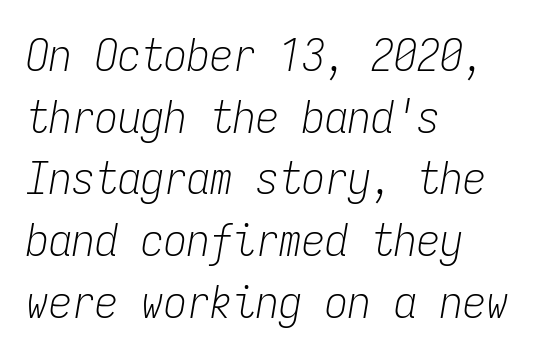
Every character sits at an angle, as italics do. The characters are drawn with everyday or finer stroke widths. These lines are set flush left with a ragged right edge. Nobody drew a line under any word here. Reading down the column, the eye jumps a familiar distance to each next line. There is no visible air inserted between adjacent glyphs.
